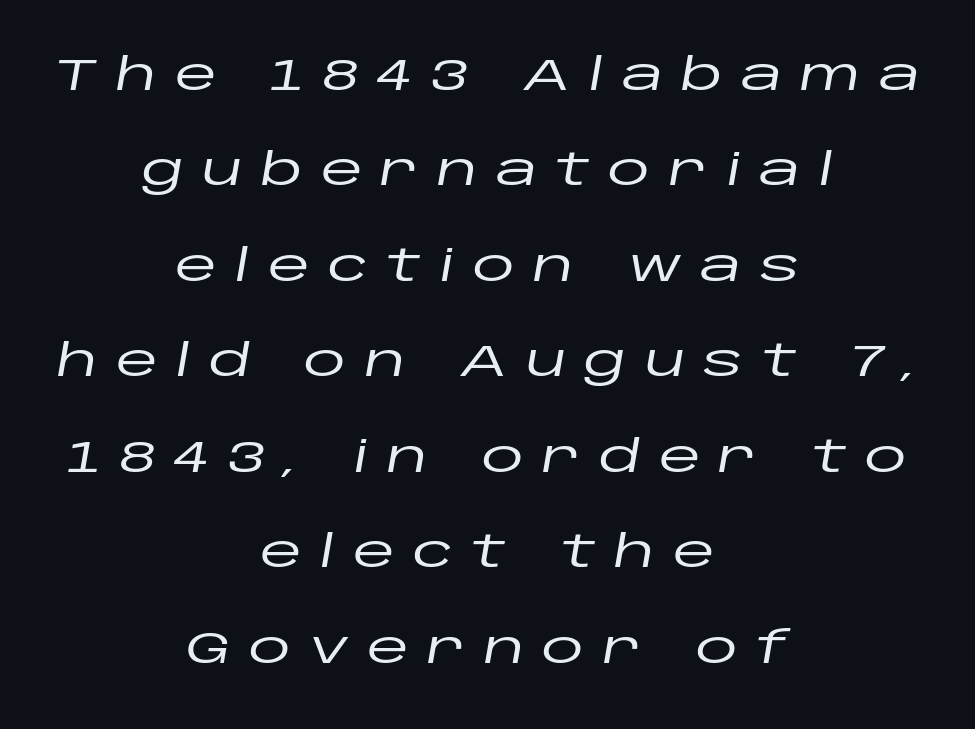
The image shows 43 px wide type, italic (leaning right); set centered, loose line spacing (2.22x), unusually wide letter spacing (+0.42 em), not underlined; low stroke contrast and a large x-height.
